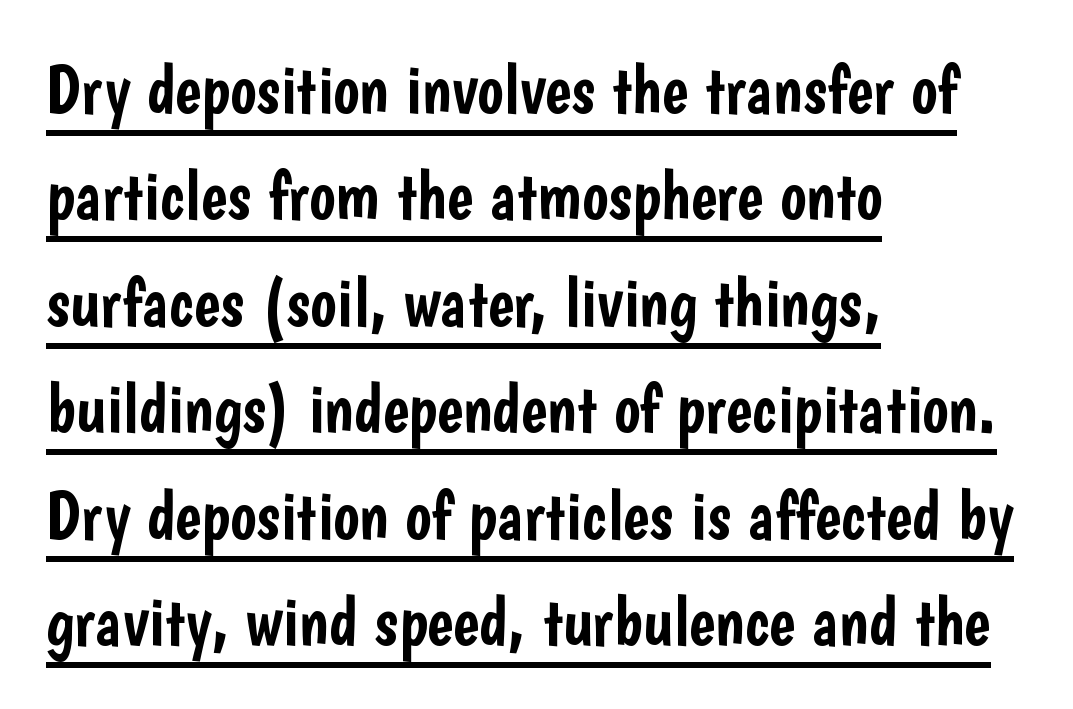
Q: Is the text italic (slanted)? A: No, it is upright.
Q: Is the typeface a serif or a sans-serif typeface? A: Sans-serif.
Q: Is the text underlined? A: Yes.
Q: How is the paragraph aligned? A: Left-aligned.
Q: Is the spacing between letters normal or unusually wide? A: Normal.
Q: Is the spacing between lines tight, normal or loose? A: Normal.
Q: Width (condensed, normal, or wide)? A: Condensed.
Q: Stroke contrast? A: Low.
Q: x-height? A: Medium.
Q: Monospaced? A: No.
